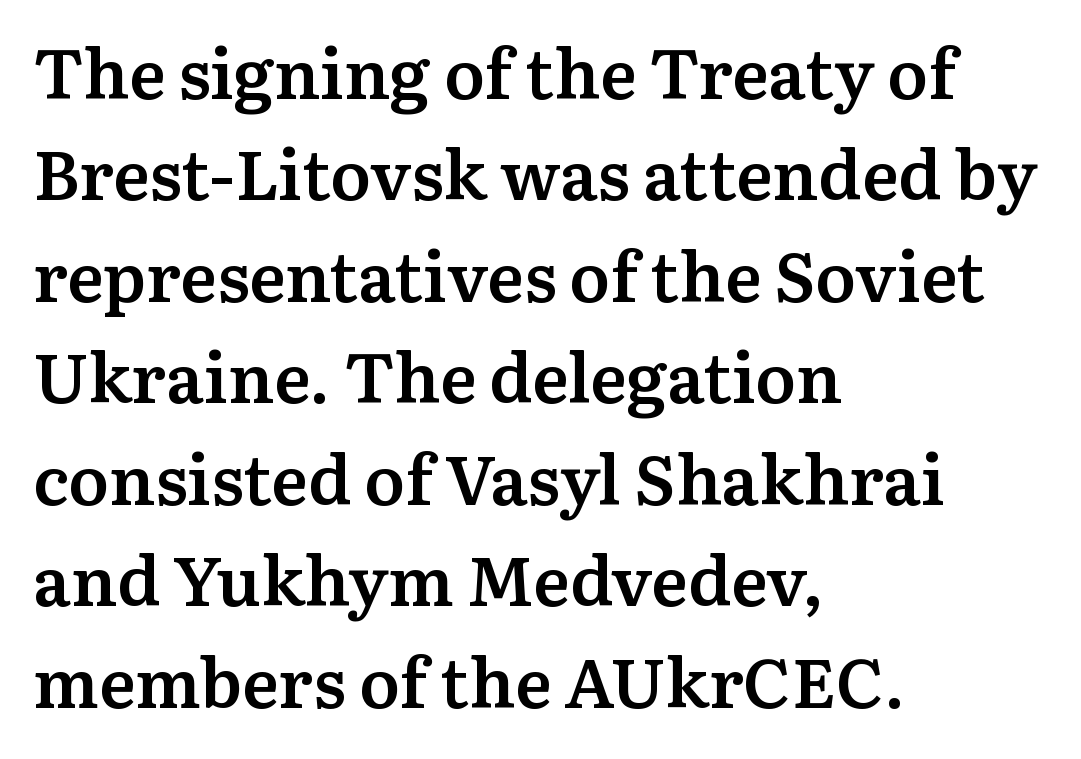
{"serif": "yes", "italic": "no", "bold": "semi", "weight": "semibold", "width": "normal", "stroke_contrast": "medium", "x_height": "medium", "monospaced": "no", "underline": "no", "align": "left", "line_spacing": "normal", "line_spacing_ratio": 1.47, "letter_spacing": "normal", "letter_spacing_em": 0.0, "glyph_px": 69}
